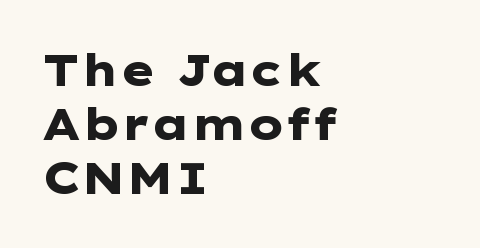
The image shows 44 px heavy, wide sans-serif type, upright; set left-aligned, line spacing 1.23x, normal letter spacing, not underlined; low stroke contrast and a medium x-height.
